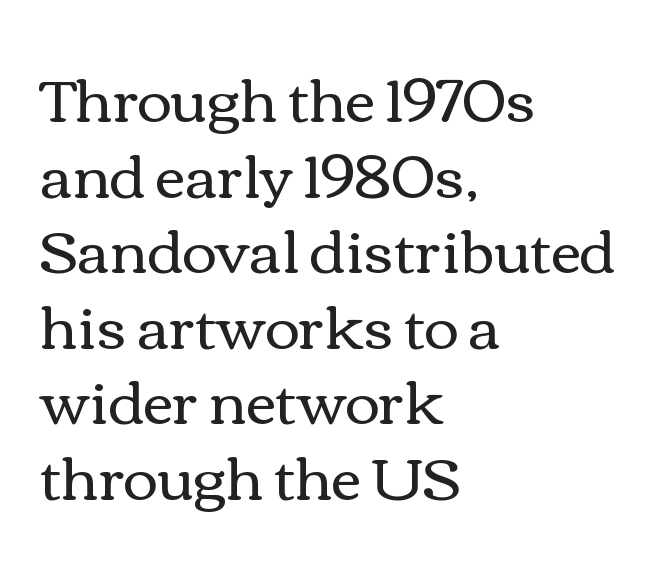
Q: Is the text bold? A: No.
Q: Is the text italic (slanted)? A: No, it is upright.
Q: Is the text underlined? A: No.
Q: How is the paragraph aligned? A: Left-aligned.
Q: Is the spacing between letters normal or unusually wide? A: Normal.
Q: Is the spacing between lines tight, normal or loose? A: Normal.
Q: Width (condensed, normal, or wide)? A: Wide.
Q: Stroke contrast? A: Medium.
Q: x-height? A: Medium.
Q: Monospaced? A: No.
